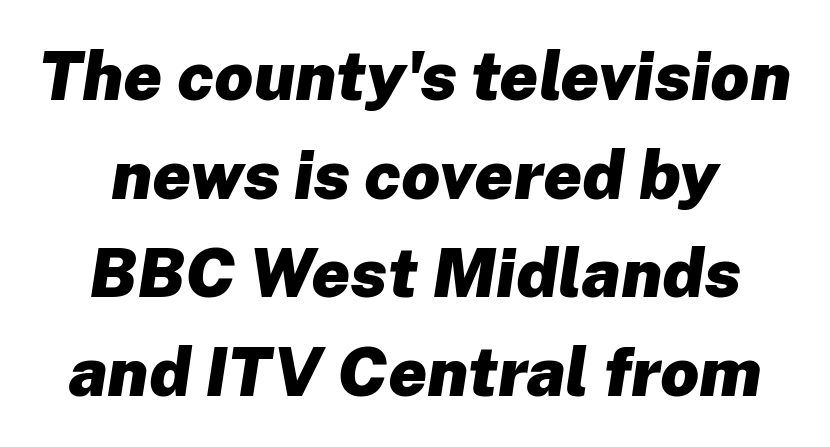
{"italic": "yes", "lean": "right", "slant_degrees": 8, "bold": "yes", "weight": "heavy", "width": "normal", "stroke_contrast": "low", "x_height": "medium", "monospaced": "no", "underline": "no", "line_spacing": "normal", "line_spacing_ratio": 1.45, "letter_spacing": "normal", "letter_spacing_em": 0.0, "glyph_px": 68}
